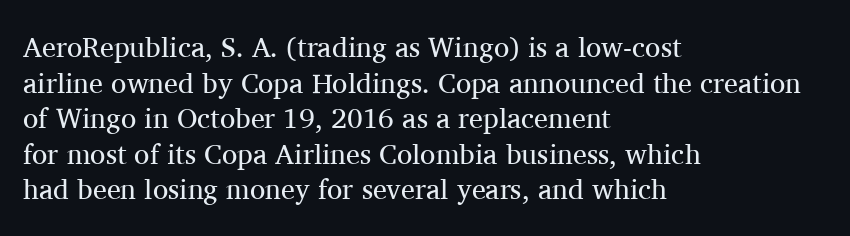
Ink coverage per letter is moderate at most. The words here are not underlined. Alignment: flush left. Are there feet on the stems? There are — it's a serif.
